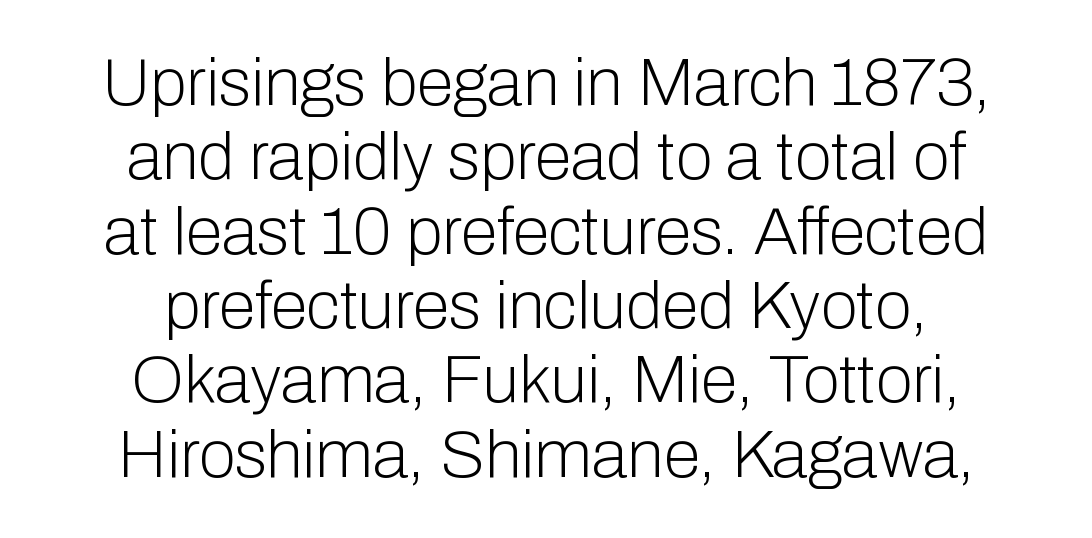
{"serif": "no", "italic": "no", "bold": "no", "weight": "light", "width": "normal", "stroke_contrast": "low", "x_height": "medium", "monospaced": "no", "underline": "no", "align": "center", "line_spacing": "tight", "line_spacing_ratio": 1.11, "letter_spacing": "normal", "letter_spacing_em": 0.0, "glyph_px": 67}
